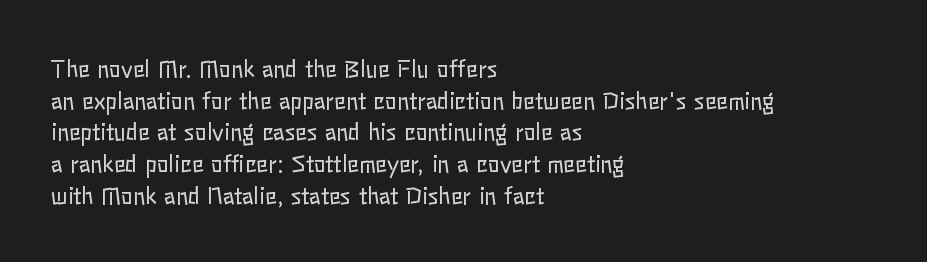
Ordinary non-slanted type is in use. Whoever set this chose a conventional vertical rhythm. Nothing unusual about the tracking: characters are spaced as the font intends. Every row of glyphs begins at an identical x-position on the left.
